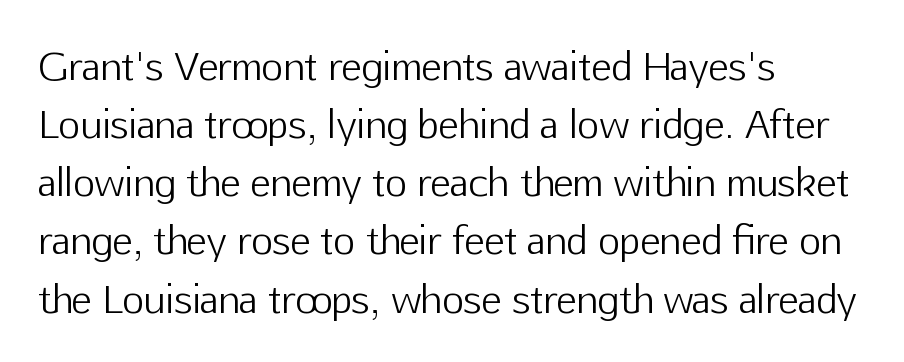
The image shows 38 px light sans-serif type, upright; set left-aligned, normal line spacing (1.53x), normal letter spacing, not underlined; low stroke contrast and a medium x-height.
